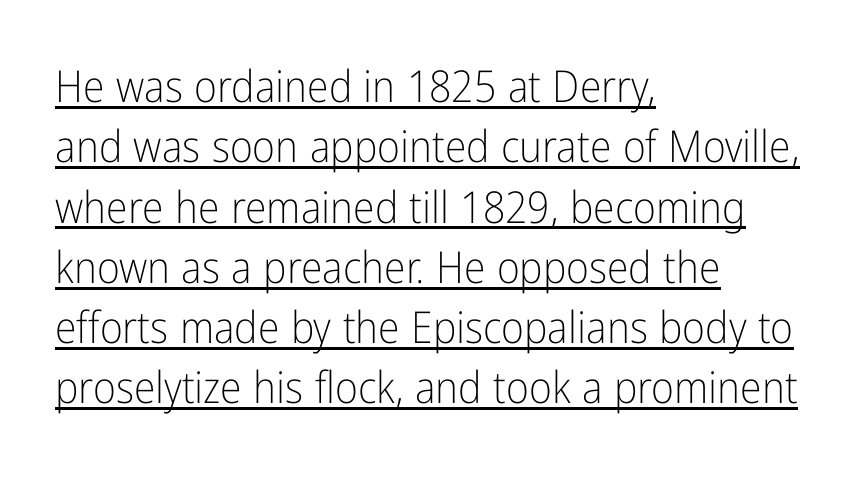
Q: Is the text bold? A: No.
Q: Is the text italic (slanted)? A: No, it is upright.
Q: Is the typeface a serif or a sans-serif typeface? A: Sans-serif.
Q: Is the text underlined? A: Yes.
Q: How is the paragraph aligned? A: Left-aligned.
Q: Is the spacing between letters normal or unusually wide? A: Normal.
Q: Is the spacing between lines tight, normal or loose? A: Normal.
Q: Width (condensed, normal, or wide)? A: Condensed.
Q: Stroke contrast? A: Low.
Q: x-height? A: Medium.
Q: Monospaced? A: No.
